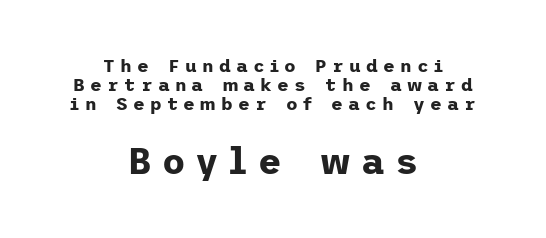
Q: Is the text bold? A: Yes.
Q: Is the text italic (slanted)? A: No, it is upright.
Q: Is the typeface a serif or a sans-serif typeface? A: Sans-serif.
Q: Is the text underlined? A: No.
Q: How is the paragraph aligned? A: Centered.
Q: Is the spacing between letters normal or unusually wide? A: Unusually wide.
Q: Is the spacing between lines tight, normal or loose? A: Tight.
Q: Which block of text is set in a larger size, the first (top) or the second (bottom)? A: The second (bottom) one.
Q: Width (condensed, normal, or wide)? A: Normal.
Q: Stroke contrast? A: Low.
Q: x-height? A: Medium.
